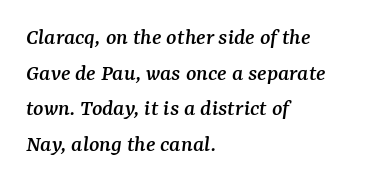
Q: Is the text italic (slanted)? A: Yes, it leans right by about 7 degrees.
Q: Is the text underlined? A: No.
Q: How is the paragraph aligned? A: Left-aligned.
Q: Is the spacing between letters normal or unusually wide? A: Normal.
Q: Is the spacing between lines tight, normal or loose? A: Normal.
